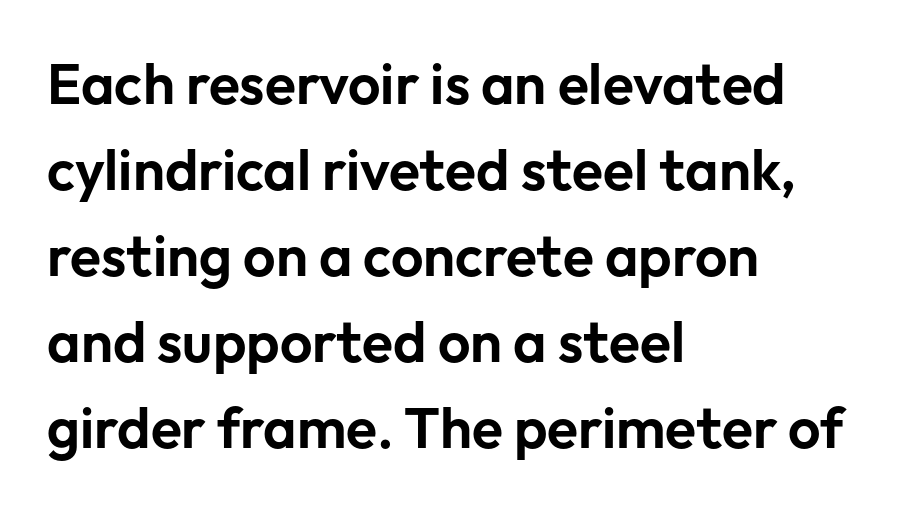
Any mark beneath the type? The region is blank. This sample uses plain, unmodified letter spacing. These lines are rendered in a variable-pitch font. Do the letters lean? They stand straight. The type family on display is of the sans-serif kind.
